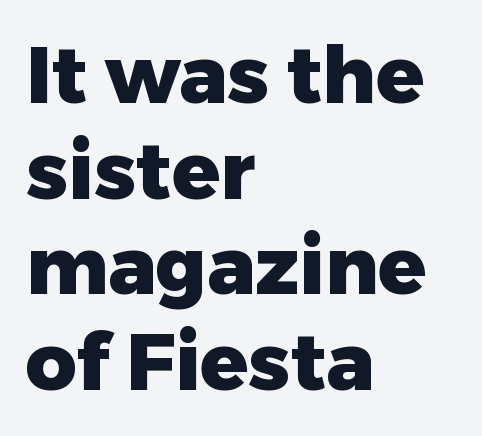
The image shows 79 px heavy sans-serif type, upright; set left-aligned, line spacing 1.21x, normal letter spacing, not underlined; low stroke contrast and a medium x-height.
